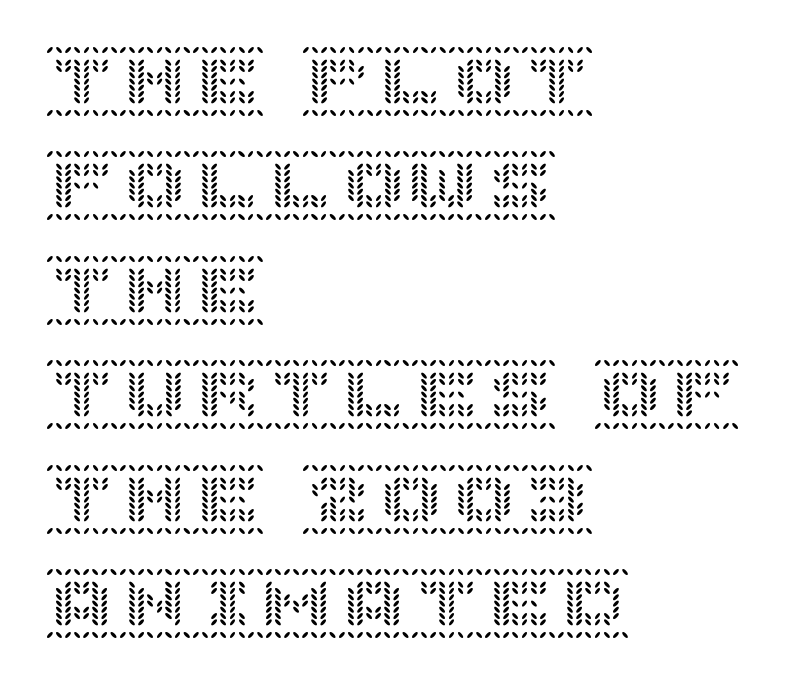
{"italic": "no", "width": "normal", "x_height": "large", "underline": "no", "align": "left", "line_spacing": "normal", "line_spacing_ratio": 1.43, "letter_spacing": "normal", "letter_spacing_em": 0.0, "glyph_px": 73}
